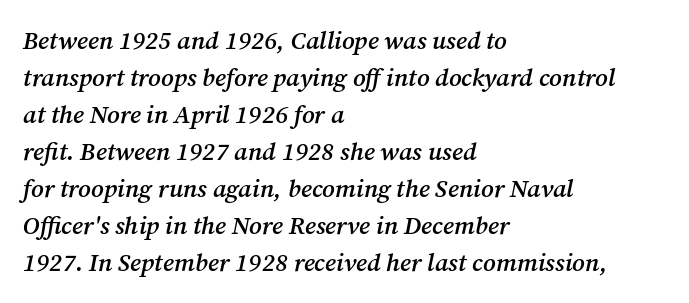
{"italic": "yes", "lean": "right", "slant_degrees": 12, "bold": "semi", "underline": "no", "align": "left", "line_spacing": "normal", "line_spacing_ratio": 1.48, "letter_spacing": "normal", "letter_spacing_em": 0.0, "glyph_px": 25}
